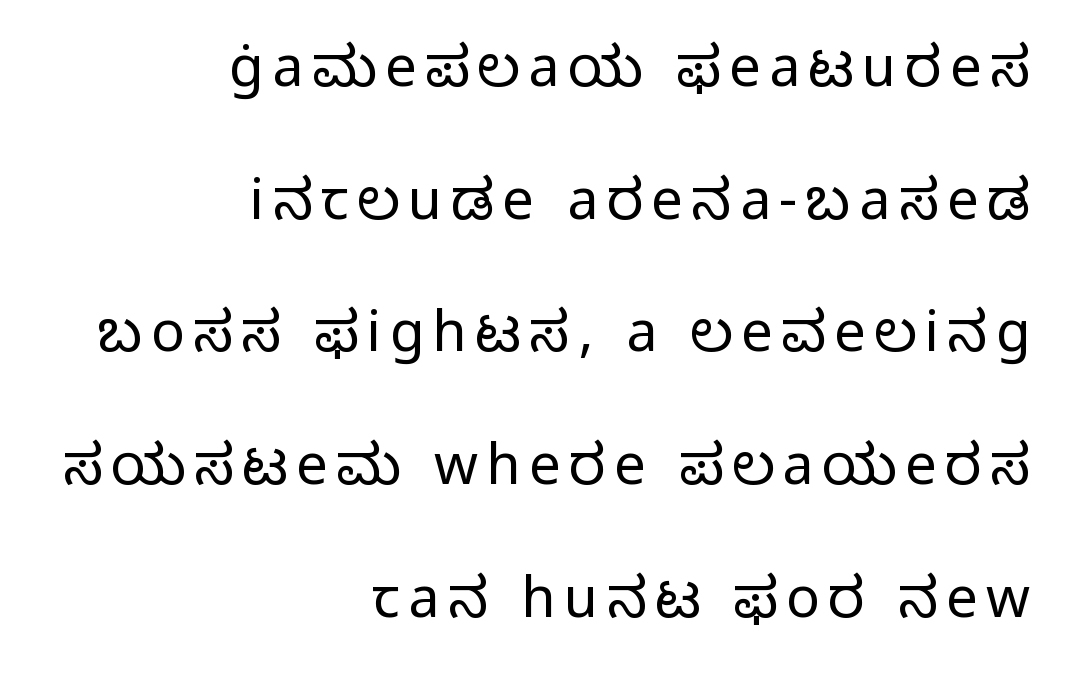
Q: Is the text bold? A: No.
Q: Is the text italic (slanted)? A: No, it is upright.
Q: Is the typeface a serif or a sans-serif typeface? A: Sans-serif.
Q: Is the text underlined? A: No.
Q: How is the paragraph aligned? A: Right-aligned.
Q: Is the spacing between lines tight, normal or loose? A: Loose.
Q: Width (condensed, normal, or wide)? A: Normal.
Q: Stroke contrast? A: Low.
Q: x-height? A: Medium.
Q: Monospaced? A: No.
